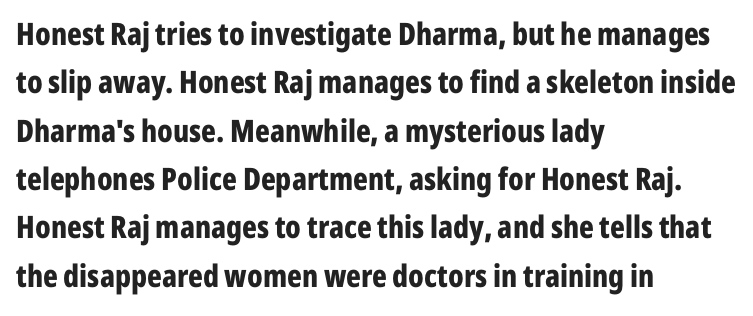
{"serif": "no", "italic": "no", "bold": "yes", "weight": "bold", "width": "condensed", "stroke_contrast": "low", "x_height": "medium", "monospaced": "no", "underline": "no", "align": "left", "line_spacing": "normal", "line_spacing_ratio": 1.56, "letter_spacing": "normal", "letter_spacing_em": 0.0, "glyph_px": 31}
